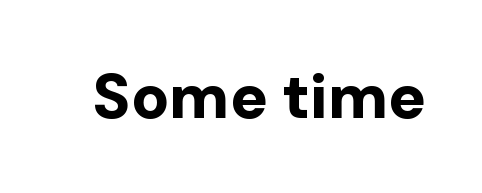
Quick note: not italic, upright. The letters are bold, with thick, heavy strokes. Any mark beneath the type? The region is blank. Here the designer chose a conventional face with non-uniform glyph widths.
